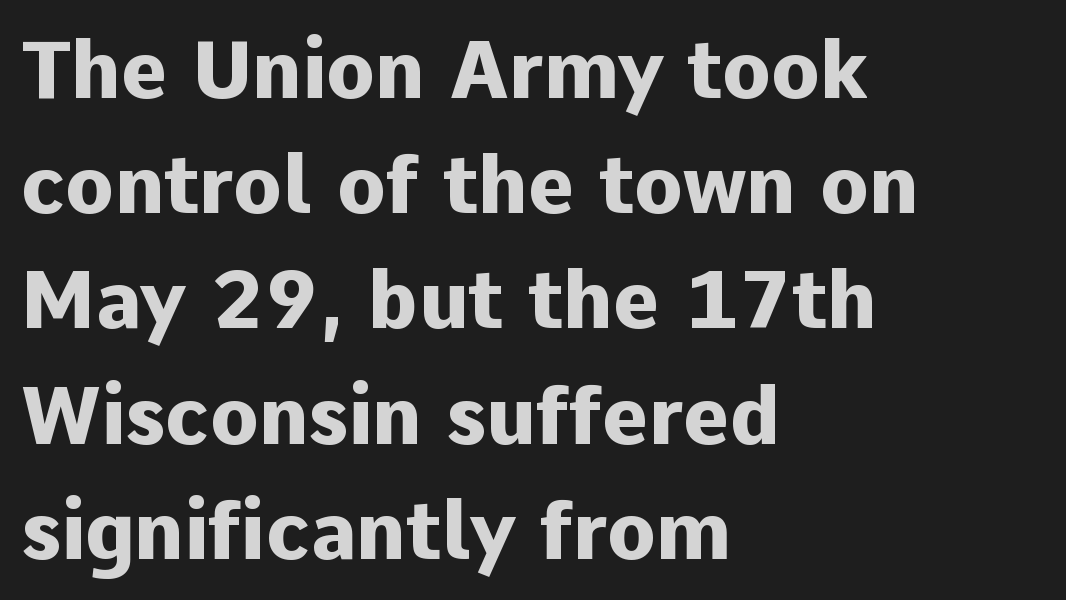
Q: Is the text bold? A: Yes.
Q: Is the text italic (slanted)? A: No, it is upright.
Q: Is the typeface a serif or a sans-serif typeface? A: Sans-serif.
Q: Is the text underlined? A: No.
Q: How is the paragraph aligned? A: Left-aligned.
Q: Is the spacing between letters normal or unusually wide? A: Normal.
Q: Is the spacing between lines tight, normal or loose? A: Normal.
Q: Width (condensed, normal, or wide)? A: Normal.
Q: Stroke contrast? A: Low.
Q: x-height? A: Medium.
Q: Monospaced? A: No.
